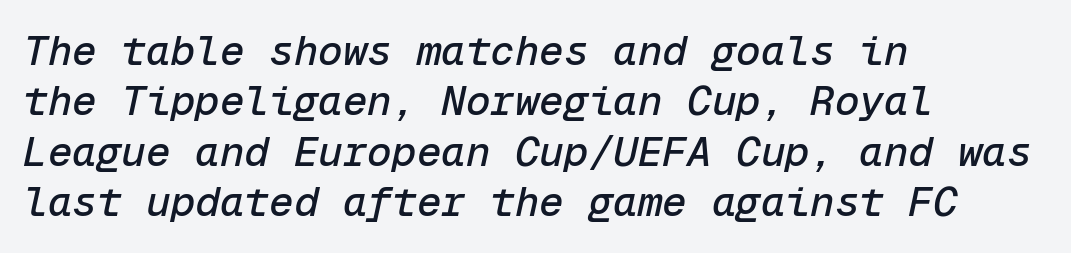
Q: Is the text italic (slanted)? A: Yes, it leans right by about 12 degrees.
Q: Is the text underlined? A: No.
Q: How is the paragraph aligned? A: Left-aligned.
Q: Is the spacing between letters normal or unusually wide? A: Normal.
Q: Width (condensed, normal, or wide)? A: Normal.
Q: Stroke contrast? A: Low.
Q: x-height? A: Medium.
Q: Monospaced? A: Yes.
